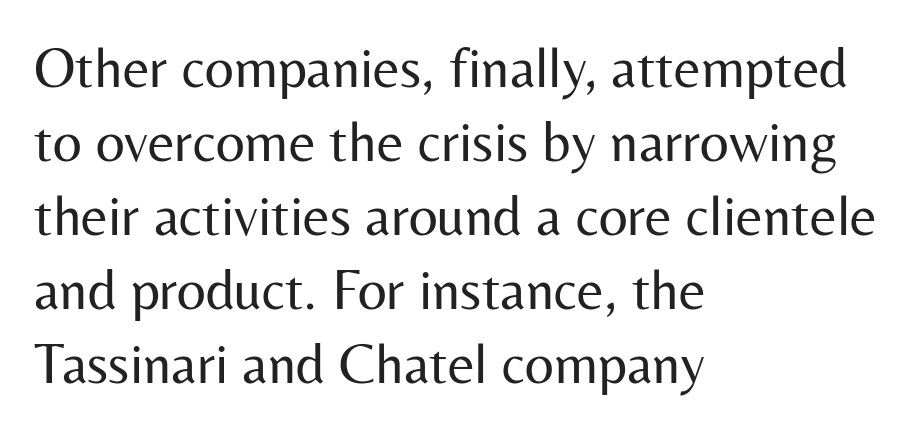
{"serif": "no", "italic": "no", "bold": "no", "weight": "regular", "width": "normal", "stroke_contrast": "medium", "x_height": "medium", "monospaced": "no", "underline": "no", "align": "left", "line_spacing": "normal", "line_spacing_ratio": 1.3, "letter_spacing": "normal", "letter_spacing_em": 0.0, "glyph_px": 57}
